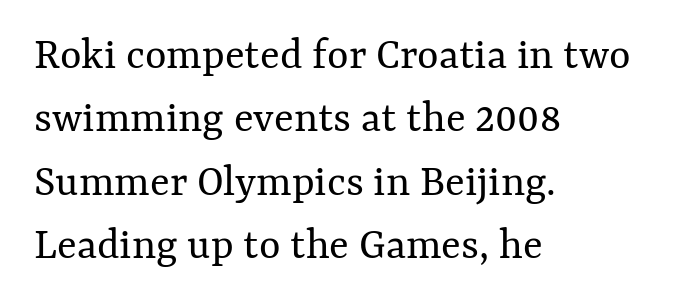
No heavy texture on the line: the type isn't bold. Default kerning and tracking; the words read as compact shapes. Horizontal bands of white between lines are of average thickness. The zone under the glyphs is completely vacant. Reading down the block, your eye returns to a fixed left position each line.
